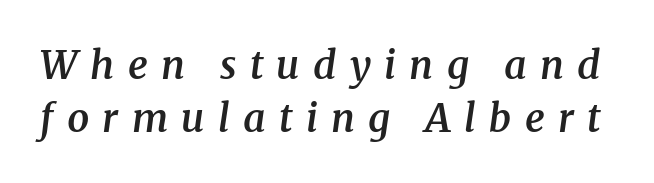
The image shows 39 px semibold serif type, italic (leaning right); set normal line spacing (1.35x), unusually wide letter spacing (+0.34 em), not underlined; medium stroke contrast and a medium x-height.
